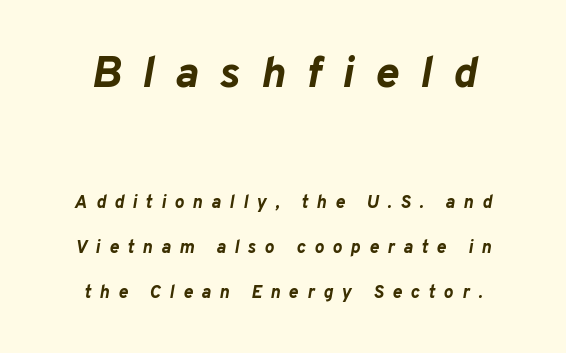
Inter-character spacing is expanded well beyond the font's built-in metrics. In terms of posture, this sample is oblique. Scale decreases going downward across the two blocks. Character widths vary here, with narrow letters taking less room than wide ones. Does the leading feel generous? Absolutely, it's lavish. The typesetting leans heavy: a genuine bold.
